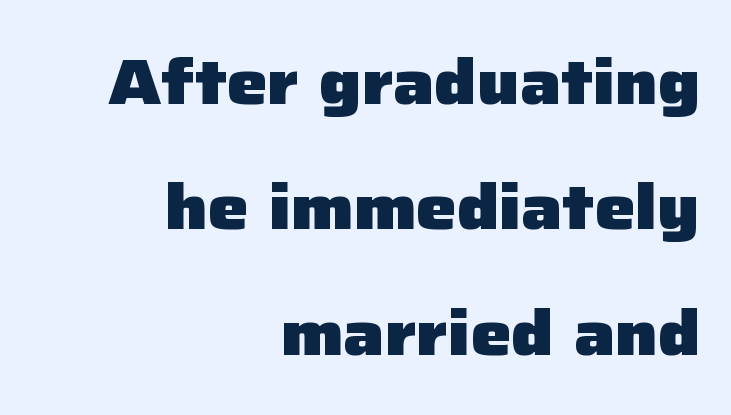
{"serif": "no", "italic": "no", "bold": "yes", "weight": "heavy", "width": "normal", "stroke_contrast": "low", "x_height": "medium", "monospaced": "no", "underline": "no", "align": "right", "line_spacing": "loose", "line_spacing_ratio": 1.96, "letter_spacing": "normal", "letter_spacing_em": 0.0, "glyph_px": 64}
